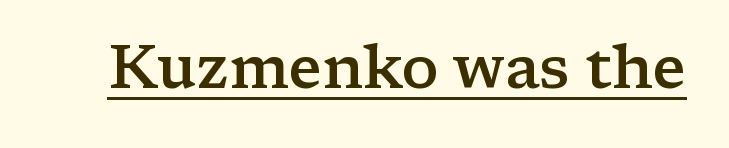
Q: Is the text bold? A: Semi-bold.
Q: Is the text italic (slanted)? A: No, it is upright.
Q: Is the typeface a serif or a sans-serif typeface? A: Serif.
Q: Is the text underlined? A: Yes.
Q: Is the spacing between letters normal or unusually wide? A: Normal.
Q: Width (condensed, normal, or wide)? A: Wide.
Q: Stroke contrast? A: Low.
Q: x-height? A: Medium.
Q: Monospaced? A: No.
